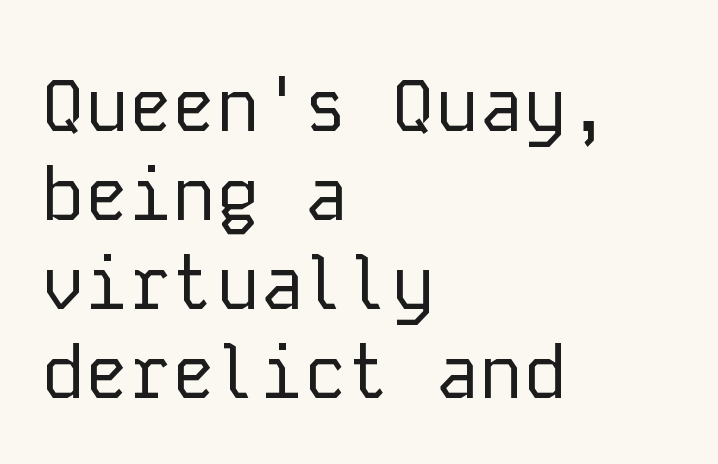
{"serif": "no", "italic": "no", "bold": "no", "weight": "regular", "width": "normal", "stroke_contrast": "low", "x_height": "medium", "monospaced": "yes", "underline": "no", "align": "left", "line_spacing_ratio": 1.22, "letter_spacing": "normal", "letter_spacing_em": 0.0, "glyph_px": 73}
